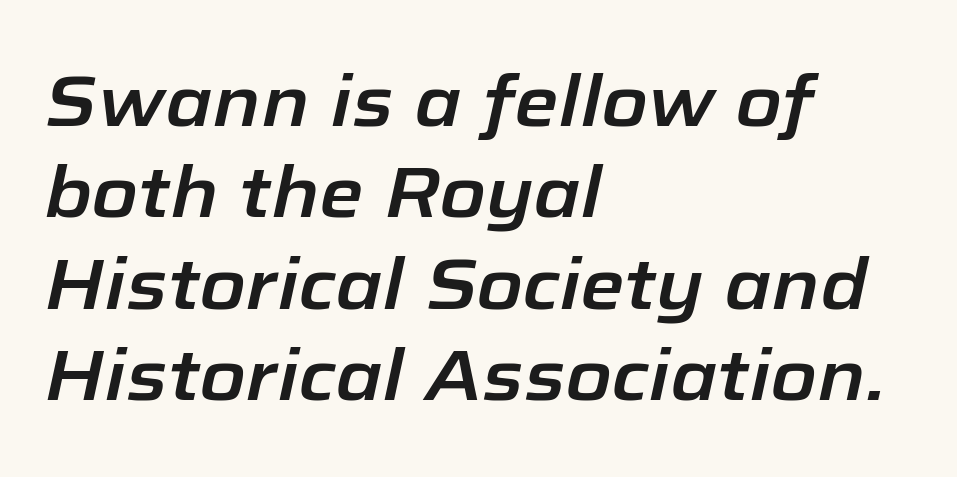
The image shows 72 px text type, italic (leaning right); set left-aligned, normal line spacing (1.27x), normal letter spacing, not underlined; low stroke contrast and a medium x-height.
